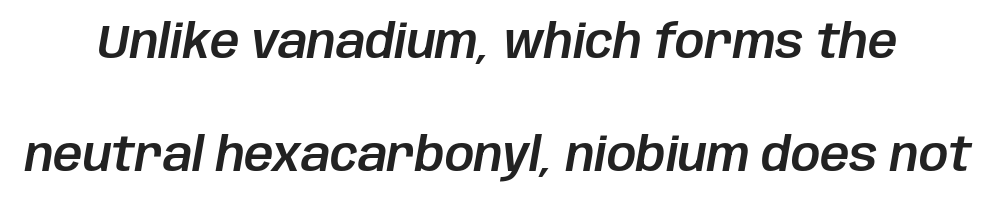
Q: Is the text italic (slanted)? A: Yes, it leans right by about 10 degrees.
Q: Is the text underlined? A: No.
Q: Is the spacing between letters normal or unusually wide? A: Normal.
Q: Is the spacing between lines tight, normal or loose? A: Loose.
Q: Width (condensed, normal, or wide)? A: Normal.
Q: Stroke contrast? A: Low.
Q: x-height? A: Large.
Q: Monospaced? A: No.
